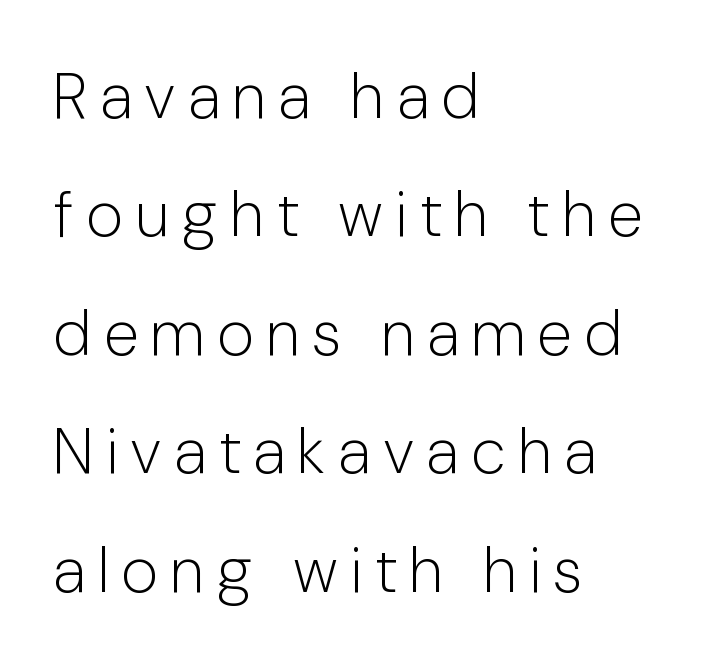
{"serif": "no", "italic": "no", "bold": "no", "weight": "light", "width": "condensed", "stroke_contrast": "low", "x_height": "medium", "monospaced": "no", "underline": "no", "align": "left", "line_spacing_ratio": 1.85, "letter_spacing": "wide", "letter_spacing_em": 0.22, "glyph_px": 64}
